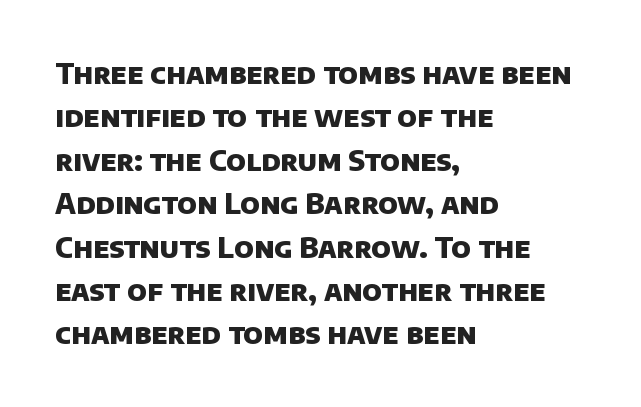
The image shows 28 px heavy sans-serif type; set left-aligned, normal line spacing (1.55x), normal letter spacing, not underlined; low stroke contrast and a large x-height.
